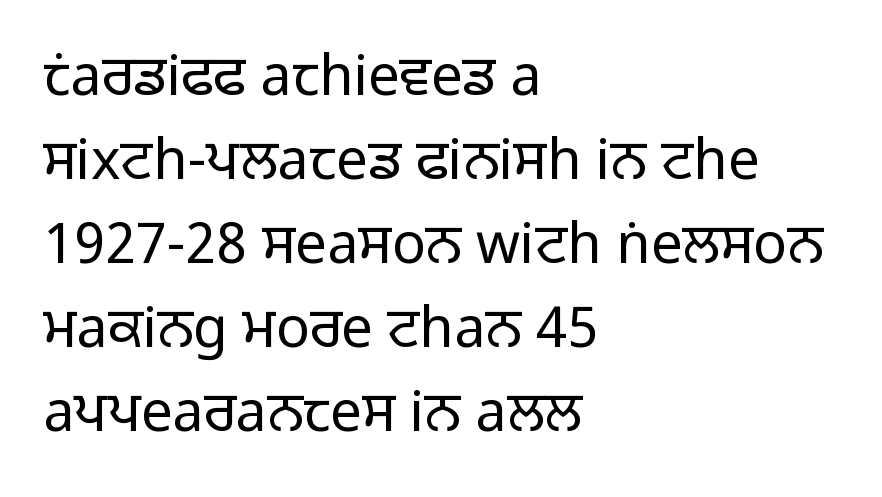
{"serif": "no", "italic": "no", "bold": "no", "weight": "light", "width": "normal", "stroke_contrast": "low", "x_height": "medium", "monospaced": "no", "underline": "no", "align": "left", "line_spacing": "normal", "line_spacing_ratio": 1.5, "letter_spacing": "normal", "letter_spacing_em": 0.0, "glyph_px": 56}
